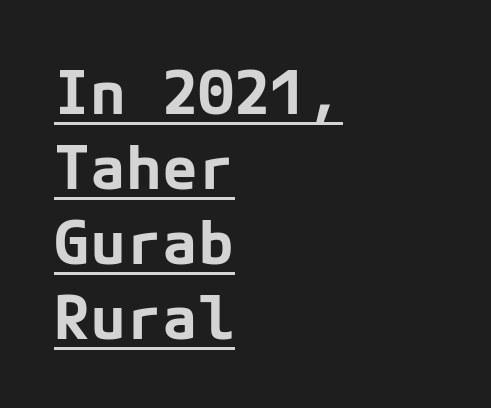
Q: Is the text bold? A: Yes.
Q: Is the text italic (slanted)? A: No, it is upright.
Q: Is the typeface a serif or a sans-serif typeface? A: Sans-serif.
Q: Is the text underlined? A: Yes.
Q: How is the paragraph aligned? A: Left-aligned.
Q: Is the spacing between letters normal or unusually wide? A: Normal.
Q: Is the spacing between lines tight, normal or loose? A: Normal.
Q: Width (condensed, normal, or wide)? A: Normal.
Q: Stroke contrast? A: Low.
Q: x-height? A: Medium.
